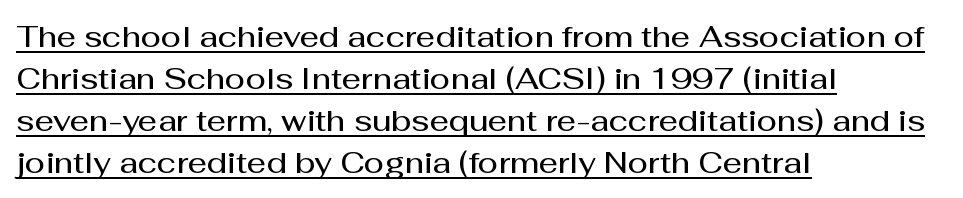
The image shows 30 px semibold sans-serif type, upright; set left-aligned, normal line spacing (1.4x), normal letter spacing, underlined; medium stroke contrast and a medium x-height.
